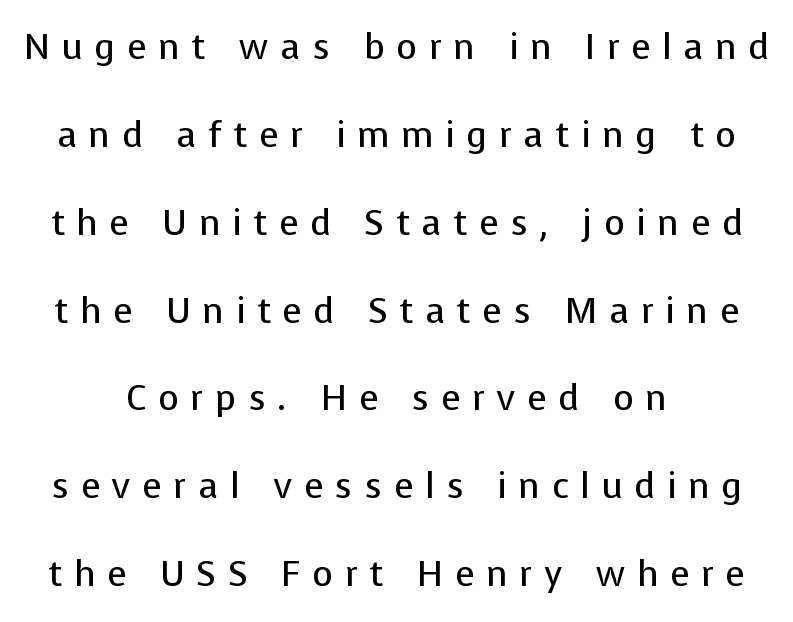
Short note: letters widely spaced. The gap between lines stays unmarked. Do the characters align in a grid? No, the font is proportional. Weight: in the light-to-regular range.
